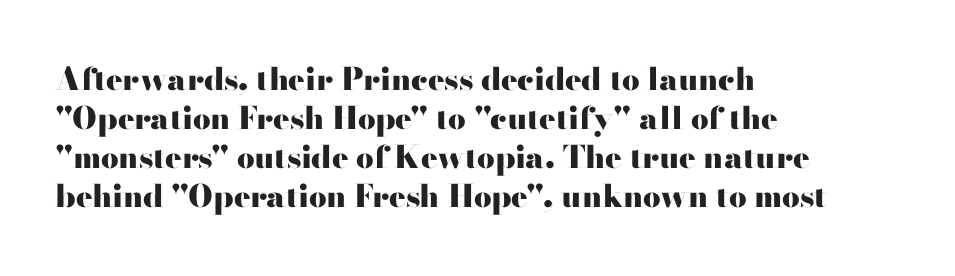
Regarding leading, the lines here are spaced in the standard way. The strokes are fattened all the way to bold. Observe the serifs anchoring each vertical stroke in this sample. Compared with typical body copy, the letter spacing here is the same. These lines are rendered in a variable-pitch font.
